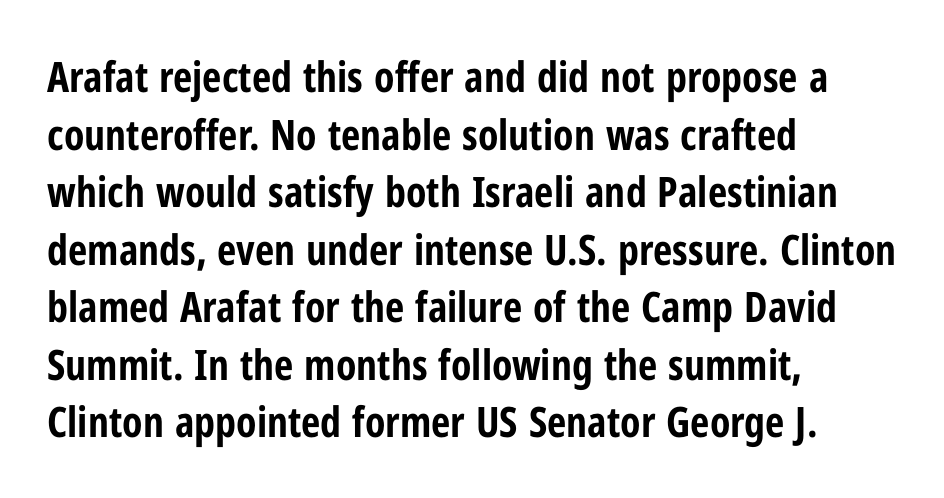
{"serif": "no", "italic": "no", "bold": "yes", "weight": "bold", "width": "condensed", "stroke_contrast": "low", "x_height": "medium", "monospaced": "no", "underline": "no", "align": "left", "line_spacing": "normal", "line_spacing_ratio": 1.37, "letter_spacing": "normal", "letter_spacing_em": 0.0, "glyph_px": 42}
